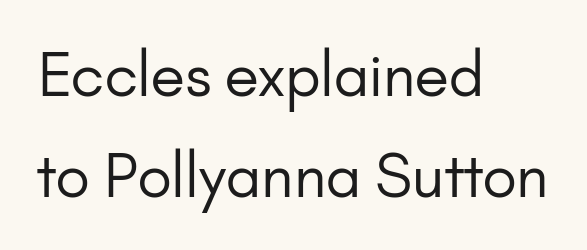
Q: Is the text bold? A: No.
Q: Is the text italic (slanted)? A: No, it is upright.
Q: Is the typeface a serif or a sans-serif typeface? A: Sans-serif.
Q: Is the text underlined? A: No.
Q: How is the paragraph aligned? A: Left-aligned.
Q: Is the spacing between letters normal or unusually wide? A: Normal.
Q: Width (condensed, normal, or wide)? A: Normal.
Q: Stroke contrast? A: Low.
Q: x-height? A: Small.
Q: Monospaced? A: No.
